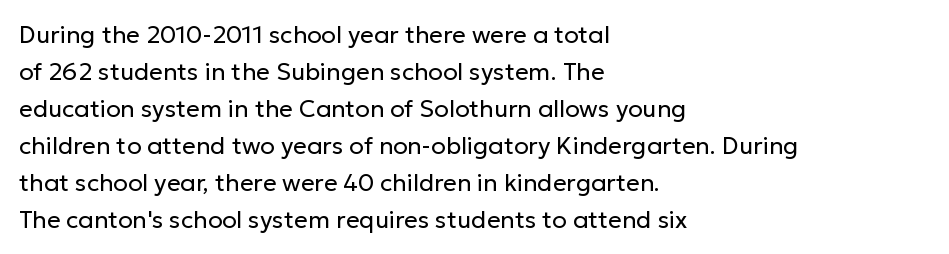
The image shows 24 px text type, upright; set left-aligned, normal line spacing (1.54x), normal letter spacing, not underlined.
